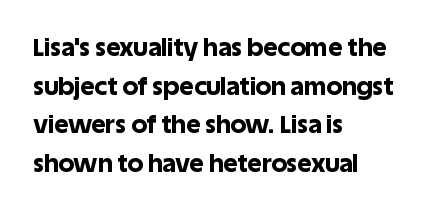
The image shows 25 px bold type, upright; set left-aligned, normal line spacing (1.55x), normal letter spacing, not underlined.
